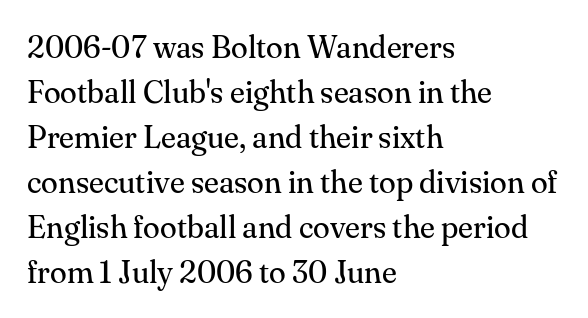
Q: Is the text bold? A: No.
Q: Is the text italic (slanted)? A: No, it is upright.
Q: Is the typeface a serif or a sans-serif typeface? A: Serif.
Q: Is the text underlined? A: No.
Q: How is the paragraph aligned? A: Left-aligned.
Q: Is the spacing between letters normal or unusually wide? A: Normal.
Q: Is the spacing between lines tight, normal or loose? A: Normal.
Q: Width (condensed, normal, or wide)? A: Normal.
Q: Stroke contrast? A: Medium.
Q: x-height? A: Small.
Q: Monospaced? A: No.
